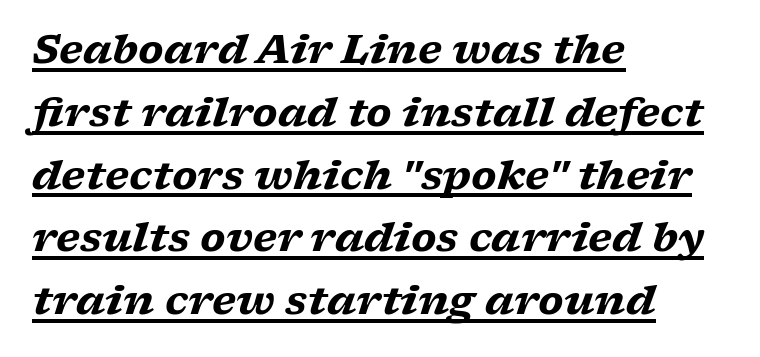
Q: Is the text bold? A: Yes.
Q: Is the text italic (slanted)? A: Yes, it leans right by about 17 degrees.
Q: Is the typeface a serif or a sans-serif typeface? A: Serif.
Q: Is the text underlined? A: Yes.
Q: How is the paragraph aligned? A: Left-aligned.
Q: Is the spacing between letters normal or unusually wide? A: Normal.
Q: Is the spacing between lines tight, normal or loose? A: Normal.
Q: Width (condensed, normal, or wide)? A: Wide.
Q: Stroke contrast? A: Low.
Q: x-height? A: Medium.
Q: Monospaced? A: No.
